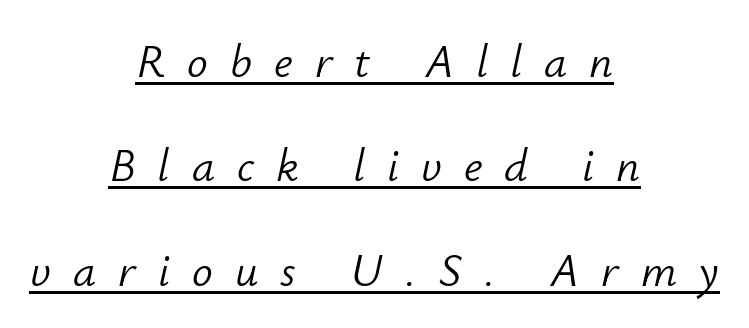
The image shows 46 px light type, italic (leaning right); set centered, loose line spacing (2.27x), unusually wide letter spacing (+0.48 em), underlined; low stroke contrast and a small x-height.
